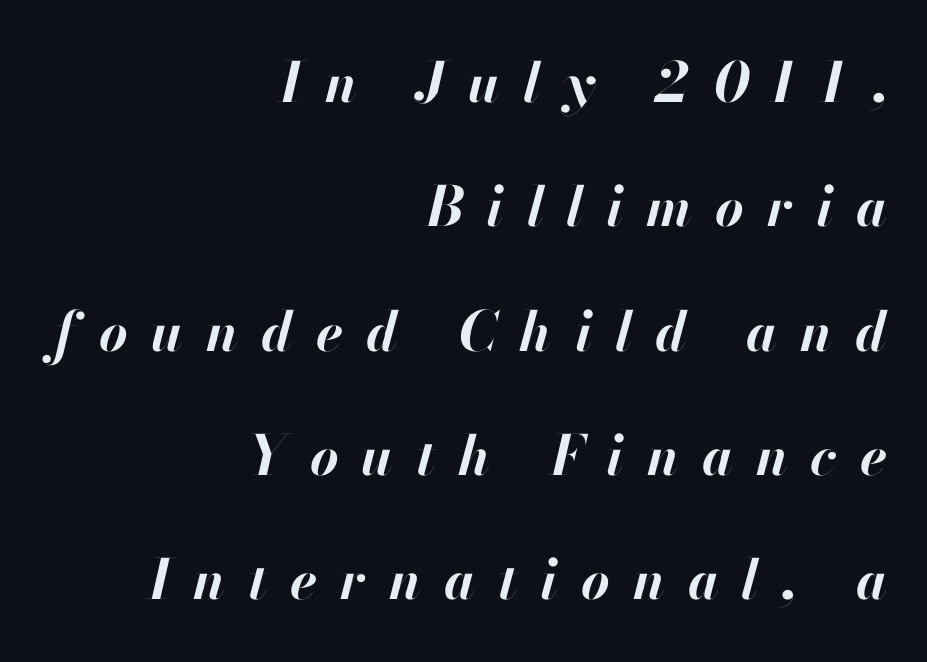
The image shows 55 px bold type, italic (leaning right); set right-aligned, loose line spacing (2.26x), unusually wide letter spacing (+0.42 em), not underlined; high stroke contrast and a small x-height.
